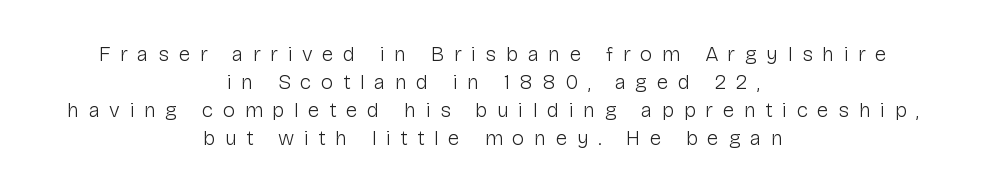
Q: Is the text bold? A: No.
Q: Is the text italic (slanted)? A: No, it is upright.
Q: Is the text underlined? A: No.
Q: How is the paragraph aligned? A: Centered.
Q: Is the spacing between letters normal or unusually wide? A: Unusually wide.
Q: Is the spacing between lines tight, normal or loose? A: Normal.
